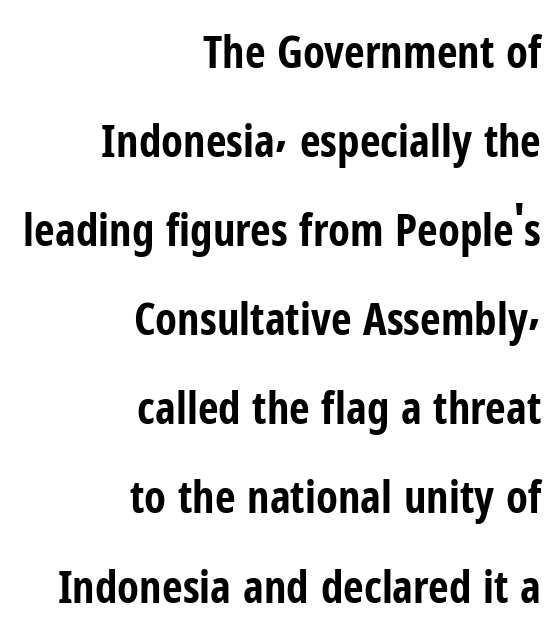
{"serif": "no", "italic": "no", "bold": "yes", "weight": "bold", "width": "condensed", "stroke_contrast": "low", "x_height": "medium", "monospaced": "no", "underline": "no", "align": "right", "line_spacing": "loose", "line_spacing_ratio": 1.98, "letter_spacing": "normal", "letter_spacing_em": 0.0, "glyph_px": 45}
